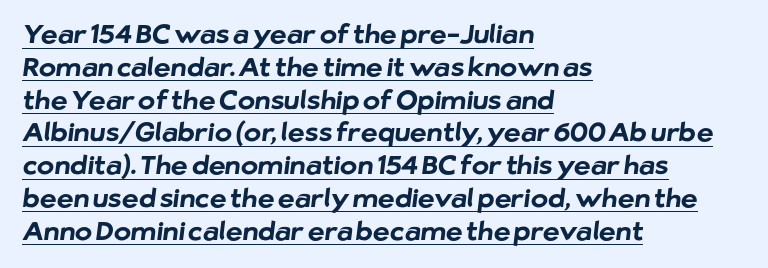
The image shows 26 px bold type; set left-aligned, normal line spacing (1.26x), normal letter spacing, underlined.
